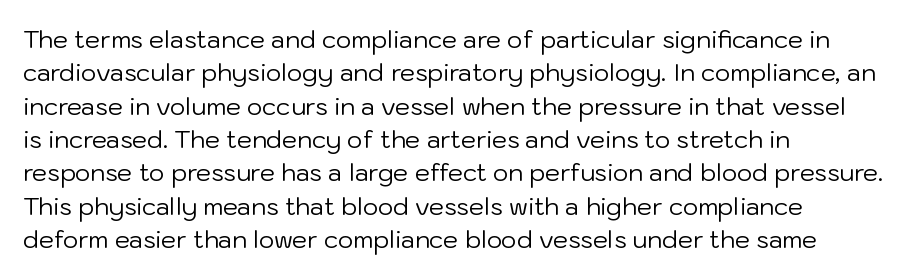
The letterforms sit at book weight or below. Posture: straight, roman, zero tilt. Tracking value appears to be zero — textbook default spacing. The passage shown stacks its lines at a standard gap. Is the block centered? No — it sits flush against the left margin. The foot of each line stays bare and open.
